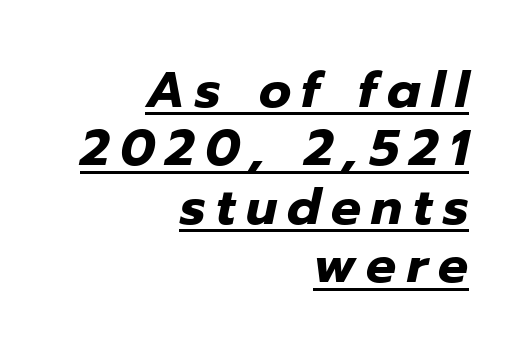
This sample uses expanded letter spacing, leaving extra air between glyphs. This sample uses an oblique cut, with every glyph tilted off the vertical. The specimen includes a rule beneath the text block's lines. These lines are rendered in a variable-pitch font. Typesetter's note: full bold, strokes at maximum text heaviness.
